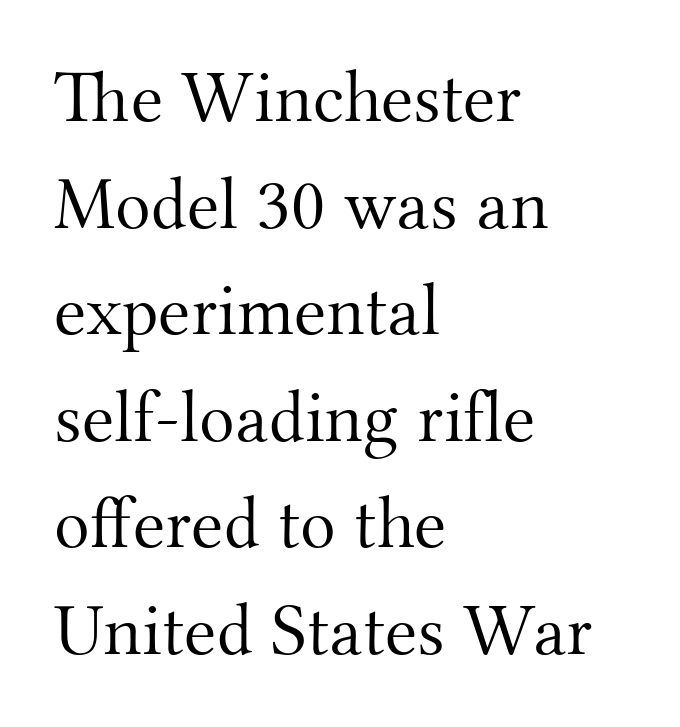
Q: Is the text bold? A: No.
Q: Is the text italic (slanted)? A: No, it is upright.
Q: Is the typeface a serif or a sans-serif typeface? A: Serif.
Q: Is the text underlined? A: No.
Q: How is the paragraph aligned? A: Left-aligned.
Q: Is the spacing between letters normal or unusually wide? A: Normal.
Q: Is the spacing between lines tight, normal or loose? A: Normal.
Q: Width (condensed, normal, or wide)? A: Normal.
Q: Stroke contrast? A: Medium.
Q: x-height? A: Small.
Q: Monospaced? A: No.
